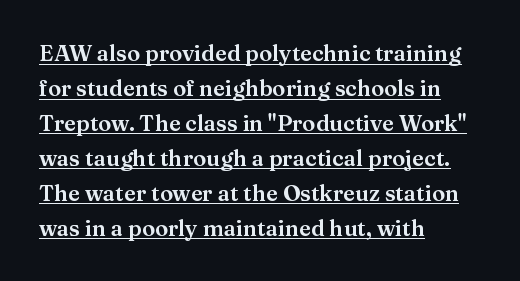
Q: Is the text italic (slanted)? A: No, it is upright.
Q: Is the text underlined? A: Yes.
Q: How is the paragraph aligned? A: Left-aligned.
Q: Is the spacing between letters normal or unusually wide? A: Normal.
Q: Is the spacing between lines tight, normal or loose? A: Normal.
